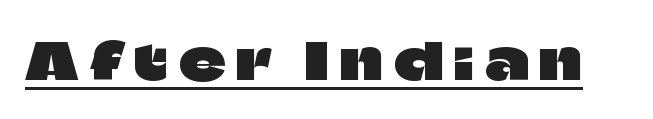
Q: Is the text italic (slanted)? A: No, it is upright.
Q: Is the typeface a serif or a sans-serif typeface? A: Sans-serif.
Q: Is the text underlined? A: Yes.
Q: Is the spacing between letters normal or unusually wide? A: Unusually wide.
Q: Width (condensed, normal, or wide)? A: Normal.
Q: Stroke contrast? A: Low.
Q: x-height? A: Large.
Q: Monospaced? A: No.
